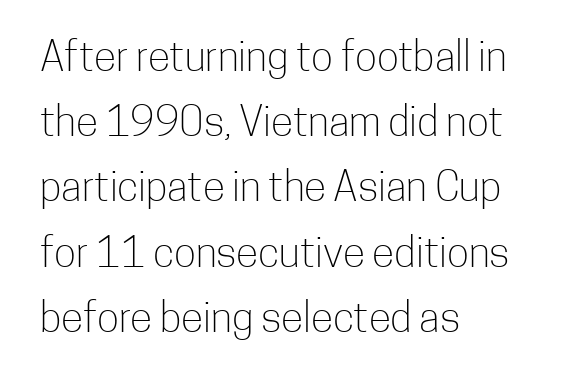
No chunkiness to these letters — they're not bold. Do the characters align in a grid? No, the font is proportional. A student would call this left alignment; a typographer would say flush left, rag right. Unlike italic type, these characters show no tilt at all. Letterform terminals end flat and unadorned throughout the passage.
